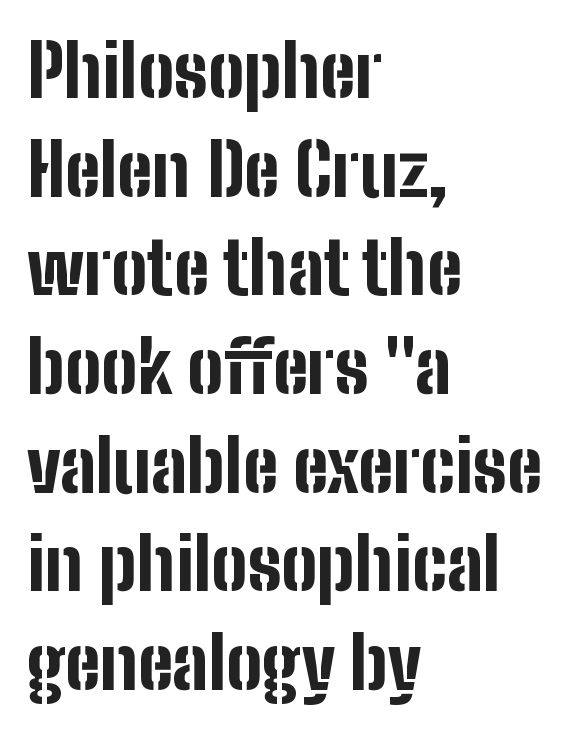
The image shows 72 px bold, condensed sans-serif type, upright; set left-aligned, normal line spacing (1.37x), normal letter spacing, not underlined; low stroke contrast and a medium x-height.
